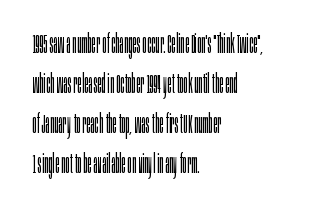
Q: Is the text bold? A: No.
Q: Is the text italic (slanted)? A: No, it is upright.
Q: Is the text underlined? A: No.
Q: How is the paragraph aligned? A: Left-aligned.
Q: Is the spacing between letters normal or unusually wide? A: Normal.
Q: Is the spacing between lines tight, normal or loose? A: Normal.
